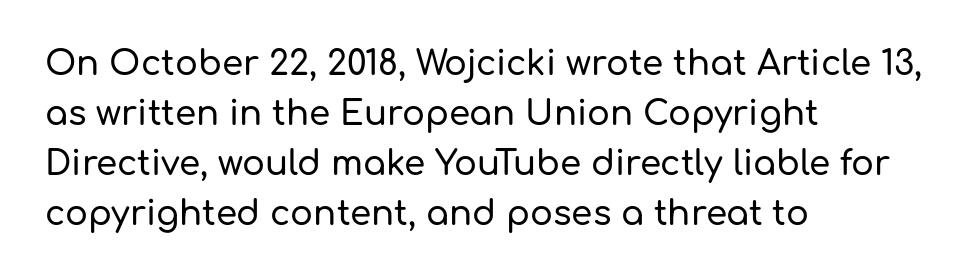
The image shows 34 px sans-serif type, upright; set left-aligned, normal line spacing (1.47x), normal letter spacing, not underlined; low stroke contrast and a medium x-height.
